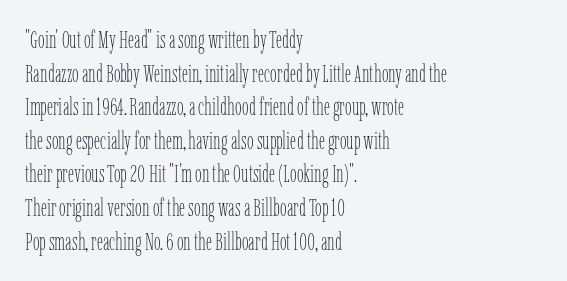
Q: Is the text bold? A: No.
Q: Is the text italic (slanted)? A: No, it is upright.
Q: Is the text underlined? A: No.
Q: How is the paragraph aligned? A: Left-aligned.
Q: Is the spacing between letters normal or unusually wide? A: Normal.
Q: Is the spacing between lines tight, normal or loose? A: Normal.
